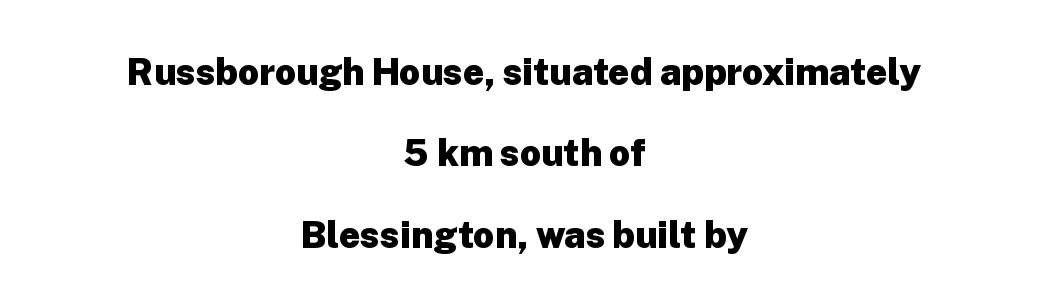
The string is rendered with underlining switched off. Character widths vary here, with narrow letters taking less room than wide ones. Observe the ordinary spacing: letters are neighbours, not strangers. The space between consecutive lines is lavish. The whitespace from short lines is split evenly between both sides.
